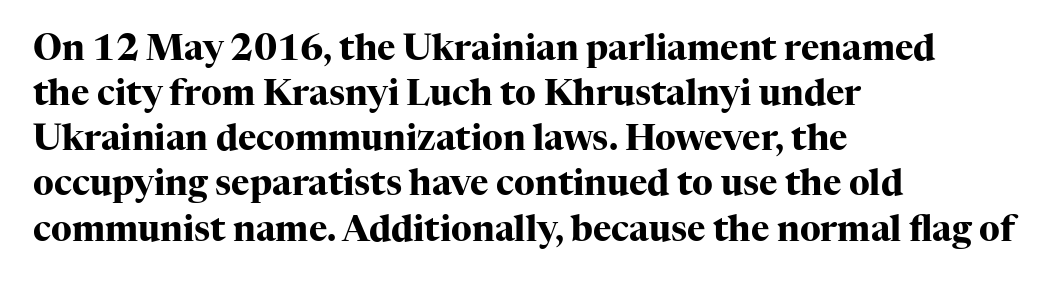
The image shows 35 px heavy serif type, upright; set left-aligned, normal line spacing (1.29x), normal letter spacing, not underlined; high stroke contrast and a medium x-height.
